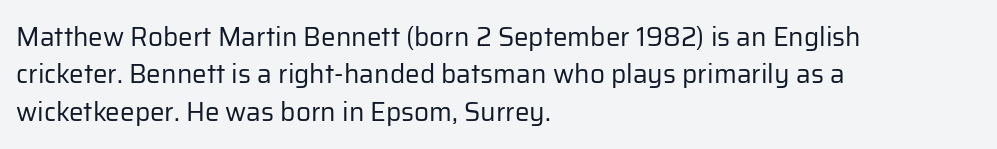
Is the letter spacing exaggerated? No — it looks like the ordinary default. This block has exactly the height ordinary leading produces. This is the regular roman posture of the typeface. Weight: not bold — regular or lighter.
